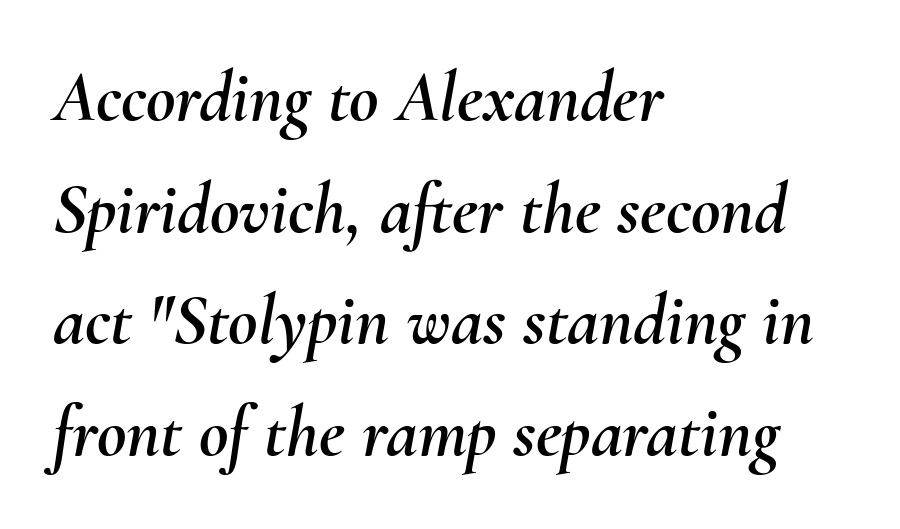
The image shows 72 px text type, italic (leaning right); set left-aligned, normal line spacing (1.55x), normal letter spacing, not underlined; medium stroke contrast and a small x-height.
